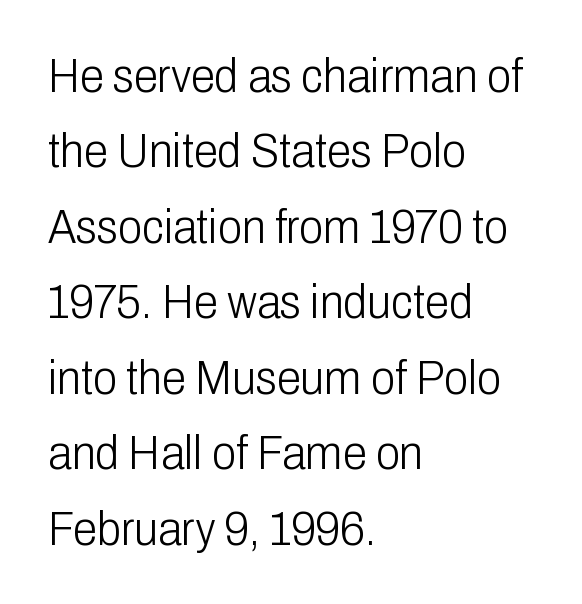
The image shows 49 px light, condensed sans-serif type, upright; set left-aligned, normal line spacing (1.54x), normal letter spacing, not underlined; low stroke contrast and a medium x-height.
